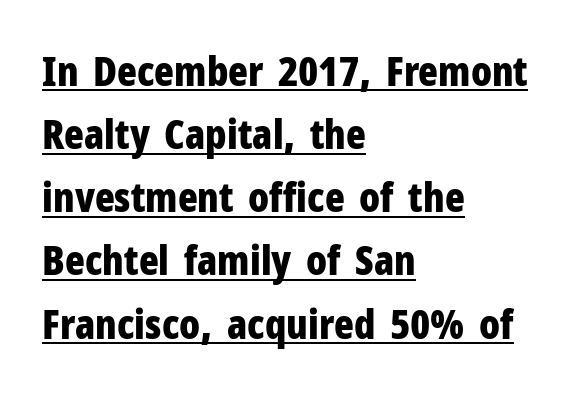
The image shows 41 px bold, condensed sans-serif type, upright; set left-aligned, normal line spacing (1.54x), normal letter spacing, underlined; low stroke contrast and a medium x-height.
